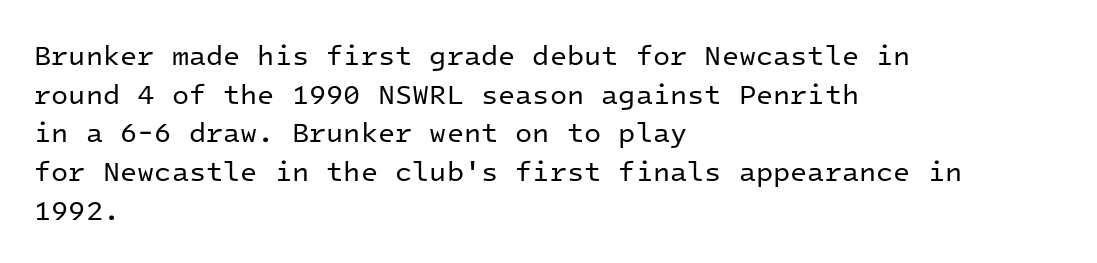
The image shows 28 px regular-weight sans-serif type, upright, monospaced; set left-aligned, normal line spacing (1.38x), normal letter spacing, not underlined; low stroke contrast and a medium x-height.
